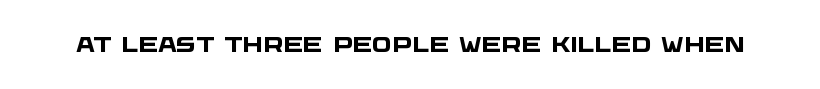
{"bold": "yes", "underline": "no", "letter_spacing": "normal", "letter_spacing_em": 0.0, "glyph_px": 21}
